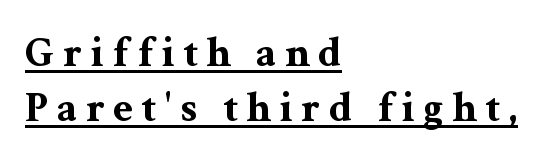
The image shows 43 px bold, wide serif type, upright; set left-aligned, normal line spacing (1.29x), underlined; medium stroke contrast and a medium x-height.
